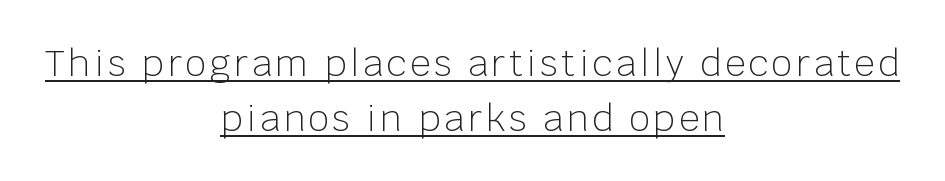
Q: Is the text bold? A: No.
Q: Is the text italic (slanted)? A: No, it is upright.
Q: Is the typeface a serif or a sans-serif typeface? A: Sans-serif.
Q: Is the text underlined? A: Yes.
Q: How is the paragraph aligned? A: Centered.
Q: Is the spacing between lines tight, normal or loose? A: Normal.
Q: Width (condensed, normal, or wide)? A: Normal.
Q: Stroke contrast? A: Low.
Q: x-height? A: Large.
Q: Monospaced? A: No.
